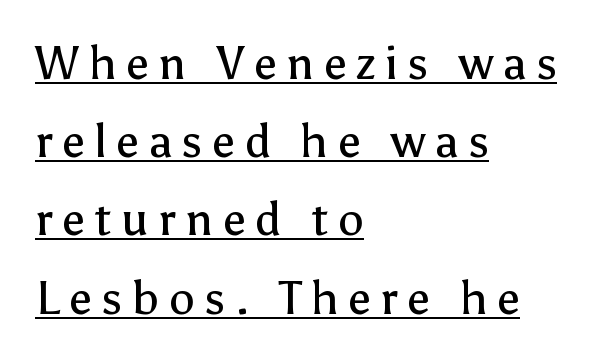
The image shows 46 px regular-weight sans-serif type, upright; set left-aligned, normal line spacing (1.7x), unusually wide letter spacing (+0.21 em), underlined; low stroke contrast and a medium x-height.
